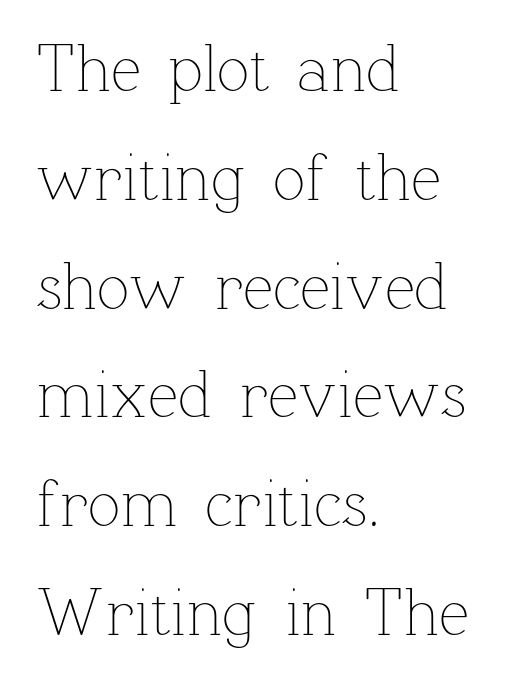
The image shows 68 px thin type, upright; set left-aligned, normal line spacing (1.6x), normal letter spacing, not underlined; low stroke contrast and a medium x-height.
